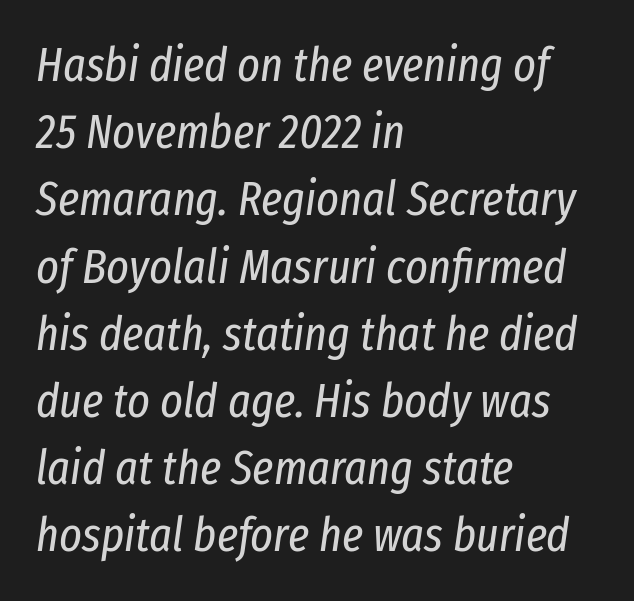
{"italic": "yes", "lean": "right", "slant_degrees": 8, "bold": "no", "weight": "regular", "width": "condensed", "stroke_contrast": "low", "x_height": "medium", "monospaced": "no", "underline": "no", "align": "left", "line_spacing": "normal", "line_spacing_ratio": 1.4, "letter_spacing": "normal", "letter_spacing_em": 0.0, "glyph_px": 48}
